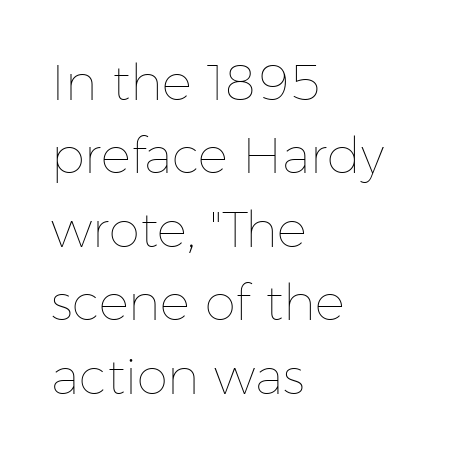
These lines keep a tight, regular rhythm from letter to letter. Is this a heavy cut? Hardly; it is regular or lighter. Varying glyph widths throughout — classic text-font behaviour. Interline gaps are of average width in this sample. Every character sits straight up, as roman type does.
